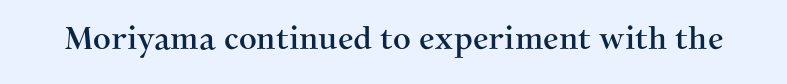
Varying glyph widths throughout — classic text-font behaviour. The zone under the glyphs is completely vacant. Words appear dense and cohesive because spacing is normal. No italicization has been applied; the sample stays upright. Little horizontal feet cap the strokes, marking this as serif type.
